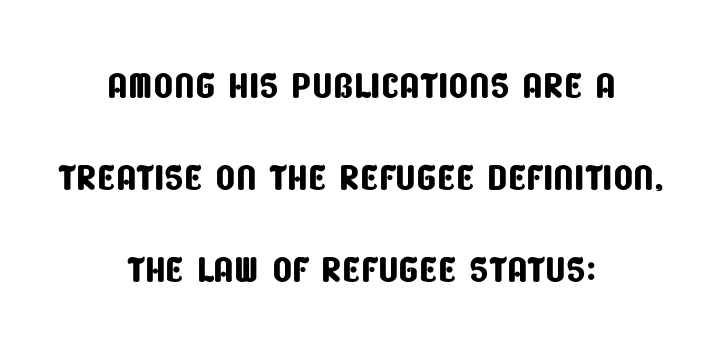
Are there feet on the stems? There aren't — it's a sans. Nobody touched the tracking dial on this one. Both edges are ragged and mirror each other, which tells us the setting is centered. Lines of text with bare space underneath. You could not count columns in this text — the font is proportionally spaced.
